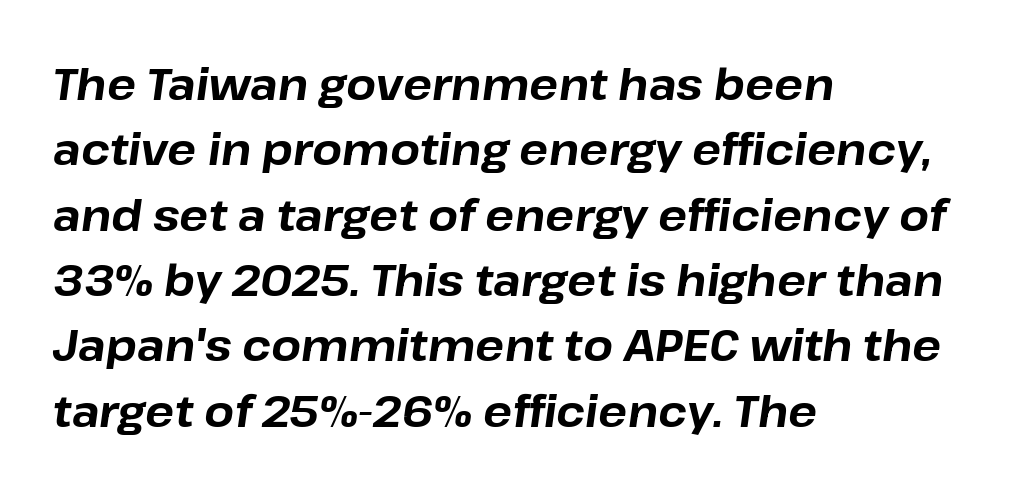
The image shows 43 px bold type, italic (leaning right); set left-aligned, normal line spacing (1.52x), normal letter spacing, not underlined; low stroke contrast and a medium x-height.
